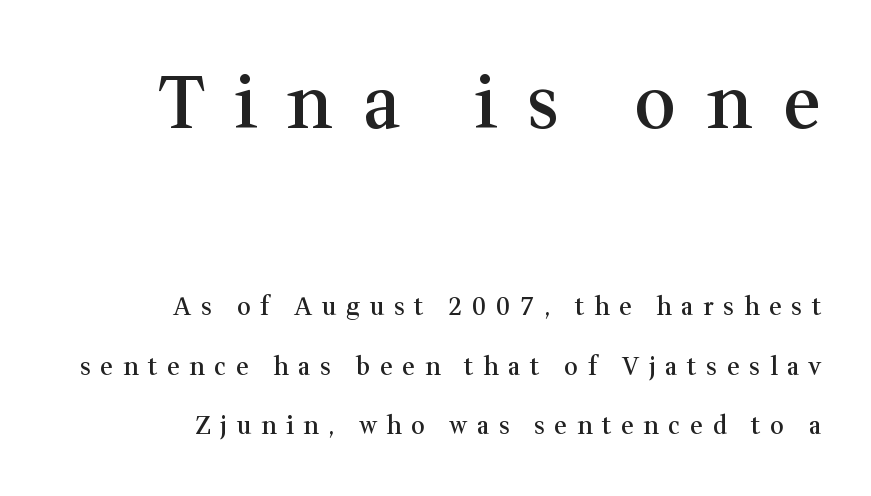
The image shows 73 px semibold serif type, upright; set right-aligned, loose line spacing (2.48x), unusually wide letter spacing (+0.41 em), not underlined; the first (top) block is 3.04x larger; medium stroke contrast and a medium x-height.
